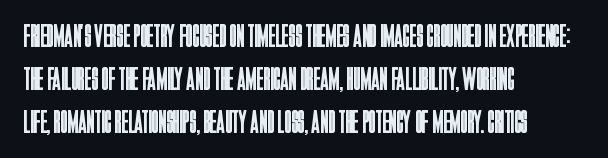
Q: Is the text bold? A: No.
Q: Is the text italic (slanted)? A: No, it is upright.
Q: Is the typeface a serif or a sans-serif typeface? A: Sans-serif.
Q: Is the text underlined? A: No.
Q: How is the paragraph aligned? A: Left-aligned.
Q: Is the spacing between letters normal or unusually wide? A: Normal.
Q: Is the spacing between lines tight, normal or loose? A: Normal.
Q: Width (condensed, normal, or wide)? A: Condensed.
Q: Stroke contrast? A: Low.
Q: x-height? A: Large.
Q: Monospaced? A: No.
